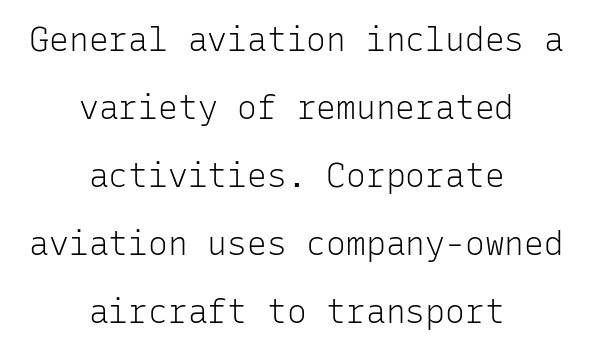
Q: Is the text bold? A: No.
Q: Is the text italic (slanted)? A: No, it is upright.
Q: Is the typeface a serif or a sans-serif typeface? A: Sans-serif.
Q: Is the text underlined? A: No.
Q: How is the paragraph aligned? A: Centered.
Q: Is the spacing between letters normal or unusually wide? A: Normal.
Q: Is the spacing between lines tight, normal or loose? A: Loose.
Q: Width (condensed, normal, or wide)? A: Normal.
Q: Stroke contrast? A: Low.
Q: x-height? A: Medium.
Q: Monospaced? A: Yes.
